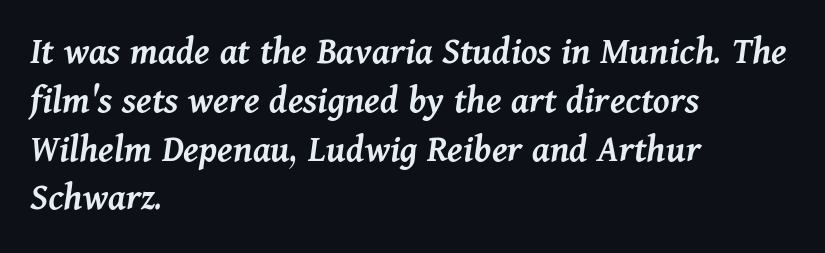
Q: Is the text bold? A: Semi-bold.
Q: Is the text italic (slanted)? A: Yes, it leans right by about 11 degrees.
Q: Is the text underlined? A: No.
Q: How is the paragraph aligned? A: Left-aligned.
Q: Is the spacing between letters normal or unusually wide? A: Normal.
Q: Width (condensed, normal, or wide)? A: Normal.
Q: Stroke contrast? A: Medium.
Q: x-height? A: Medium.
Q: Monospaced? A: No.
